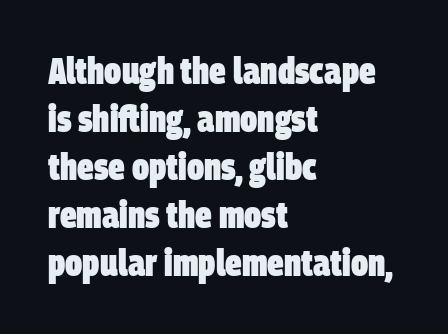
{"serif": "no", "bold": "yes", "weight": "heavy", "width": "condensed", "stroke_contrast": "low", "x_height": "large", "monospaced": "no", "underline": "no", "align": "left", "line_spacing": "normal", "line_spacing_ratio": 1.3, "letter_spacing": "normal", "letter_spacing_em": 0.0, "glyph_px": 37}
